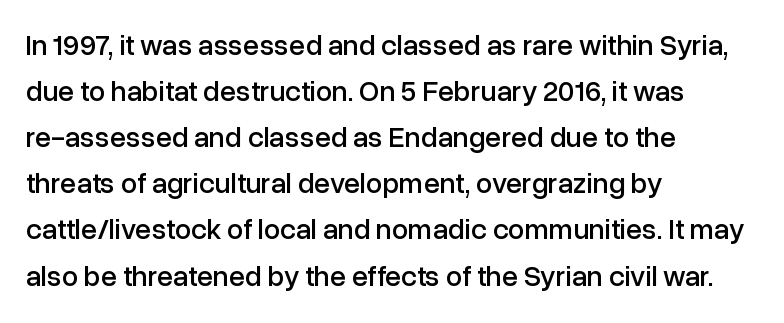
The image shows 29 px sans-serif type, upright; set left-aligned, normal line spacing (1.59x), normal letter spacing, not underlined; low stroke contrast and a medium x-height.
